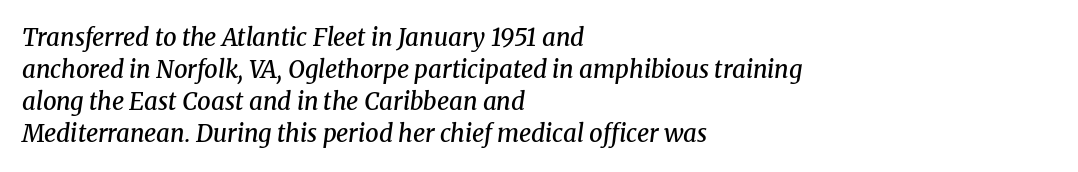
Q: Is the text bold? A: Semi-bold.
Q: Is the text italic (slanted)? A: Yes, it leans right by about 8 degrees.
Q: Is the text underlined? A: No.
Q: How is the paragraph aligned? A: Left-aligned.
Q: Is the spacing between letters normal or unusually wide? A: Normal.
Q: Is the spacing between lines tight, normal or loose? A: Normal.
